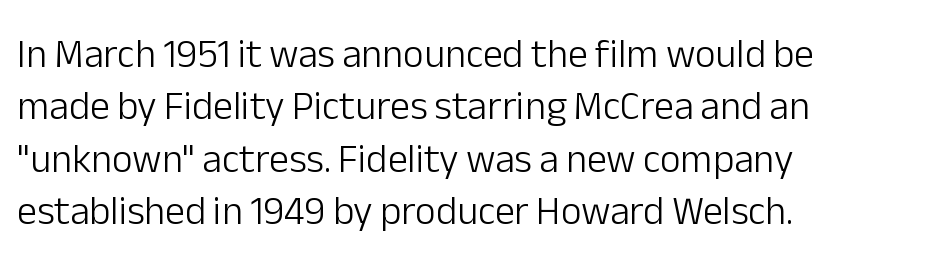
Is the block centered? No — it sits flush against the left margin. Varying glyph widths throughout — classic text-font behaviour. Counters stay open thanks to moderate or lighter strokes. Regular leading. No extra tracking has been applied to these lines.
